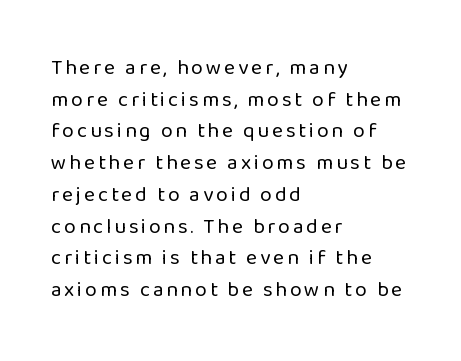
The image shows 21 px text type, upright; set left-aligned, normal line spacing (1.51x), not underlined.
